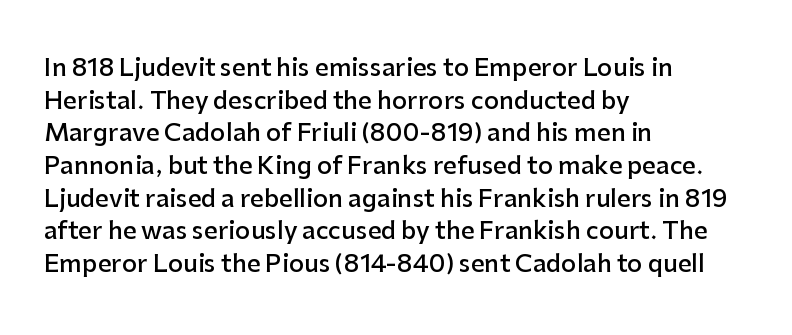
Q: Is the text bold? A: Semi-bold.
Q: Is the text italic (slanted)? A: No, it is upright.
Q: Is the text underlined? A: No.
Q: How is the paragraph aligned? A: Left-aligned.
Q: Is the spacing between letters normal or unusually wide? A: Normal.
Q: Is the spacing between lines tight, normal or loose? A: Normal.
